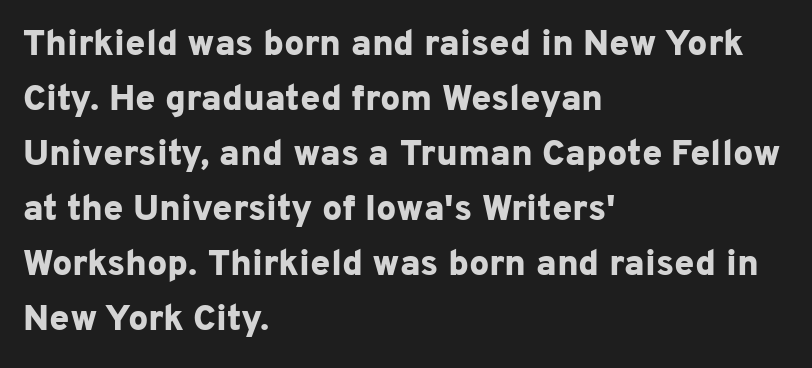
The type sits square on the baseline with zero lean. Does the leading feel generous? No, just average. Typesetter's note: full bold, strokes at maximum text heaviness. Note: no serifs on the glyphs.
